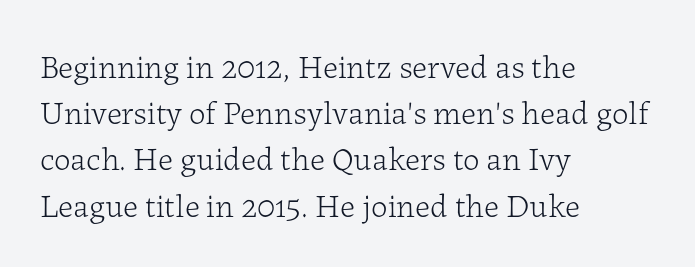
Q: Is the text bold? A: No.
Q: Is the text italic (slanted)? A: No, it is upright.
Q: Is the typeface a serif or a sans-serif typeface? A: Serif.
Q: Is the text underlined? A: No.
Q: How is the paragraph aligned? A: Left-aligned.
Q: Is the spacing between letters normal or unusually wide? A: Normal.
Q: Is the spacing between lines tight, normal or loose? A: Normal.
Q: Width (condensed, normal, or wide)? A: Normal.
Q: Stroke contrast? A: Low.
Q: x-height? A: Medium.
Q: Monospaced? A: No.
